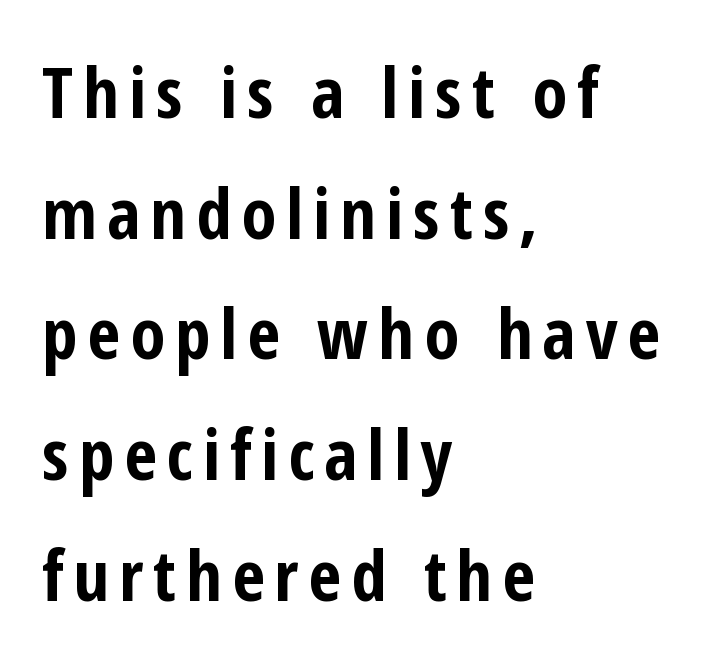
{"serif": "no", "italic": "no", "bold": "yes", "weight": "bold", "width": "condensed", "stroke_contrast": "low", "x_height": "medium", "monospaced": "no", "underline": "no", "align": "left", "line_spacing": "normal", "line_spacing_ratio": 1.7, "glyph_px": 71}
